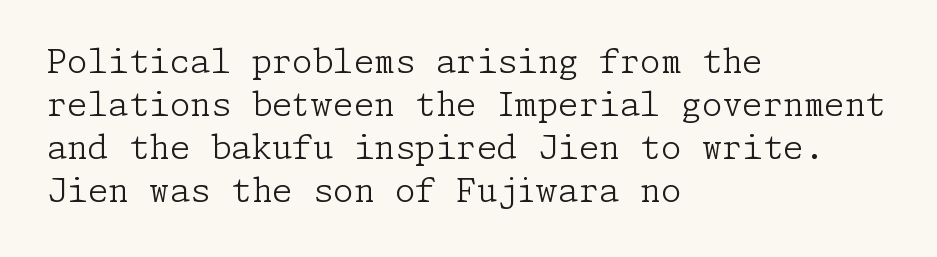
The image shows 33 px light serif type, upright; set left-aligned, normal line spacing (1.3x), normal letter spacing, not underlined; low stroke contrast and a medium x-height.
